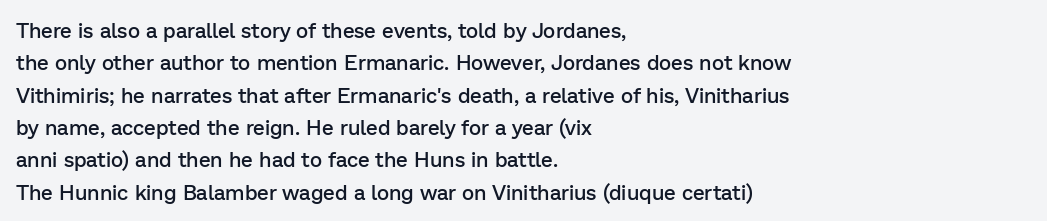
The image shows 21 px text type, upright; set left-aligned, normal line spacing (1.54x), normal letter spacing, not underlined.
